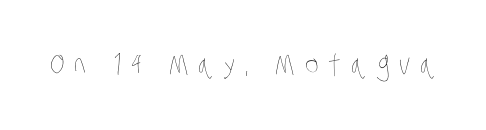
The image shows 29 px thin, condensed type; set unusually wide letter spacing (+0.34 em), not underlined; low stroke contrast and a large x-height.
